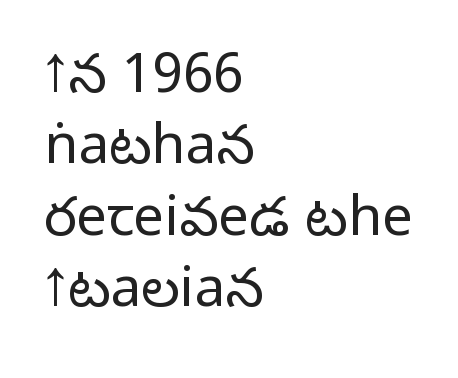
{"serif": "no", "italic": "no", "bold": "no", "weight": "light", "width": "normal", "stroke_contrast": "low", "x_height": "medium", "monospaced": "no", "underline": "no", "align": "left", "line_spacing": "normal", "line_spacing_ratio": 1.3, "letter_spacing": "normal", "letter_spacing_em": 0.0, "glyph_px": 55}
